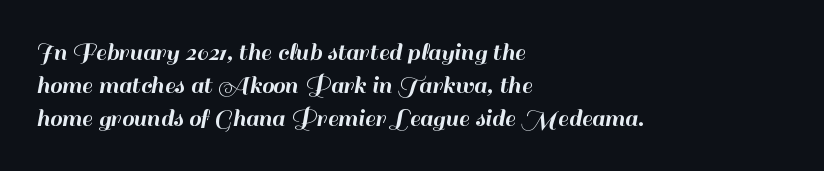
{"underline": "no", "align": "left", "line_spacing_ratio": 1.23, "letter_spacing": "normal", "letter_spacing_em": 0.0, "glyph_px": 27}
